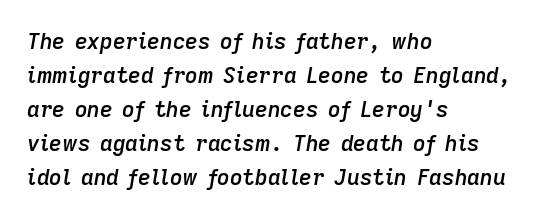
Q: Is the text bold? A: Semi-bold.
Q: Is the text italic (slanted)? A: Yes, it leans right by about 9 degrees.
Q: Is the text underlined? A: No.
Q: How is the paragraph aligned? A: Left-aligned.
Q: Is the spacing between letters normal or unusually wide? A: Normal.
Q: Is the spacing between lines tight, normal or loose? A: Normal.
